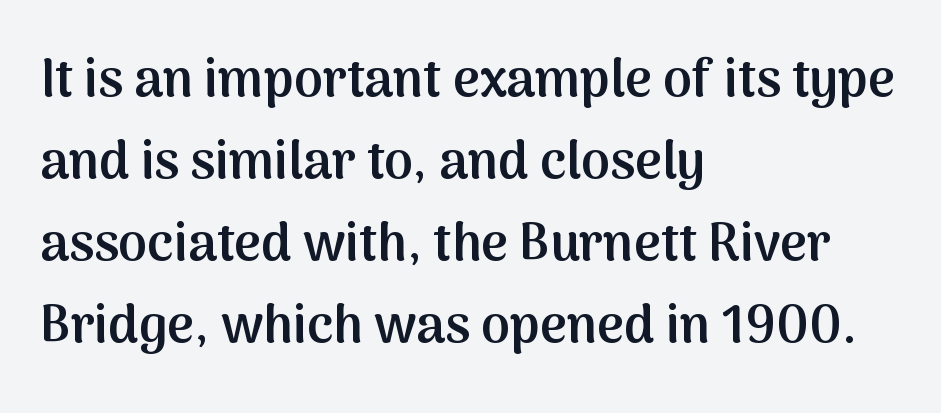
{"serif": "no", "italic": "no", "bold": "semi", "weight": "semibold", "width": "normal", "stroke_contrast": "medium", "x_height": "medium", "monospaced": "no", "underline": "no", "align": "left", "line_spacing": "normal", "line_spacing_ratio": 1.58, "letter_spacing": "normal", "letter_spacing_em": 0.0, "glyph_px": 52}
